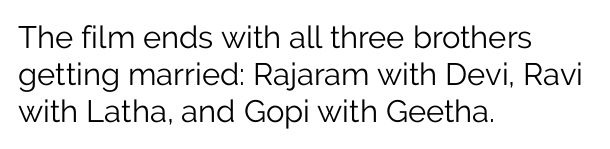
You could not count columns in this text — the font is proportionally spaced. The gaps between neighbouring characters are ordinary and unremarkable. Summary of weight: not heavy and not bold. The paragraph shown leans on its left margin.
